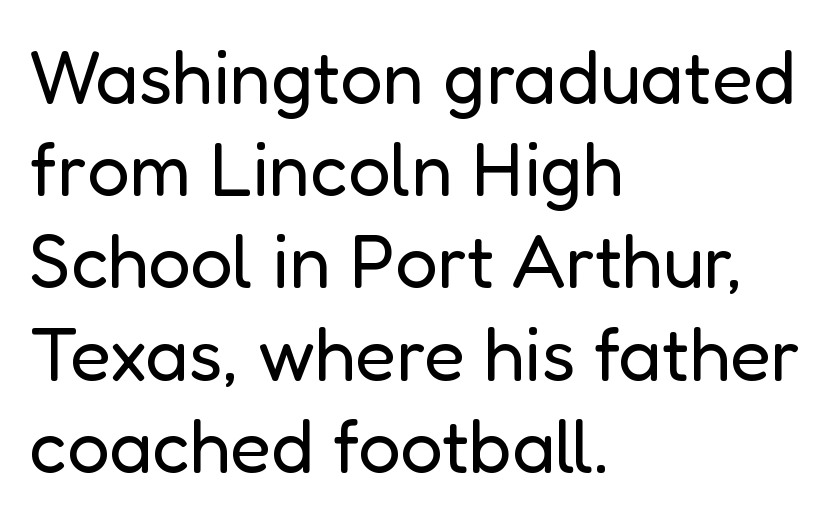
{"serif": "no", "italic": "no", "bold": "no", "weight": "regular", "width": "normal", "stroke_contrast": "low", "x_height": "medium", "monospaced": "no", "underline": "no", "align": "left", "line_spacing_ratio": 1.23, "letter_spacing": "normal", "letter_spacing_em": 0.0, "glyph_px": 75}
